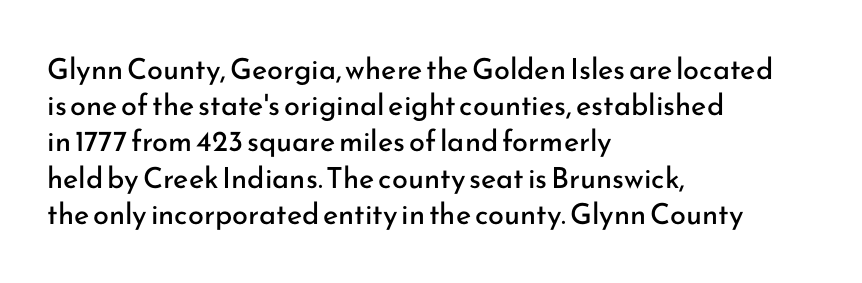
{"serif": "no", "italic": "no", "bold": "no", "weight": "regular", "width": "normal", "stroke_contrast": "low", "x_height": "small", "monospaced": "no", "underline": "no", "align": "left", "line_spacing": "normal", "line_spacing_ratio": 1.25, "letter_spacing": "normal", "letter_spacing_em": 0.0, "glyph_px": 29}
